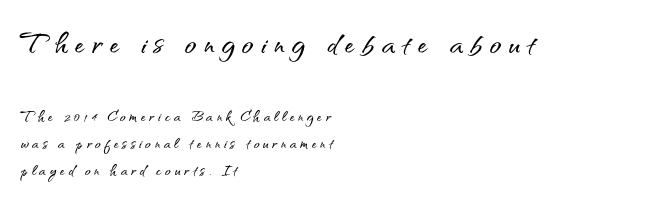
{"serif": "no", "width": "normal", "stroke_contrast": "medium", "x_height": "small", "monospaced": "no", "underline": "no", "align": "left", "line_spacing": "normal", "line_spacing_ratio": 1.41, "letter_spacing": "wide", "letter_spacing_em": 0.2, "larger_block": "first", "size_ratio": 2.0, "glyph_px": 38}
